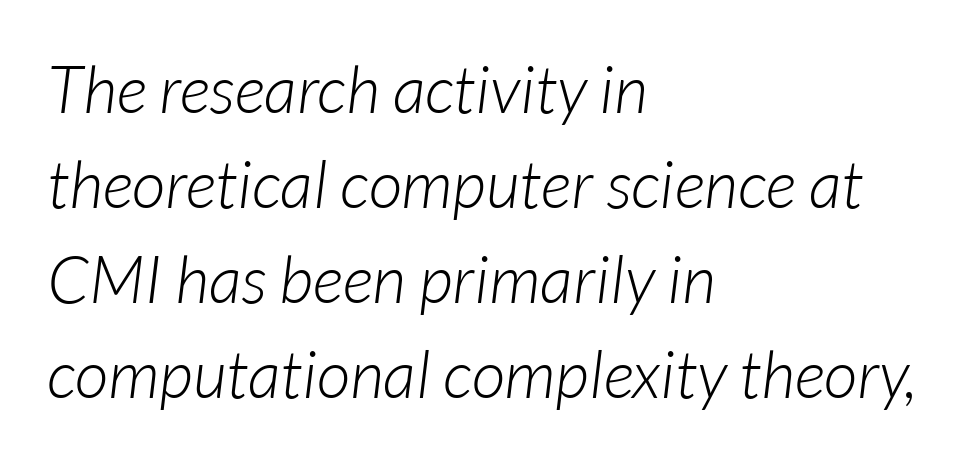
{"italic": "yes", "lean": "right", "slant_degrees": 7, "bold": "no", "weight": "light", "width": "normal", "stroke_contrast": "low", "x_height": "medium", "monospaced": "no", "underline": "no", "align": "left", "line_spacing": "normal", "line_spacing_ratio": 1.44, "letter_spacing": "normal", "letter_spacing_em": 0.0, "glyph_px": 66}
